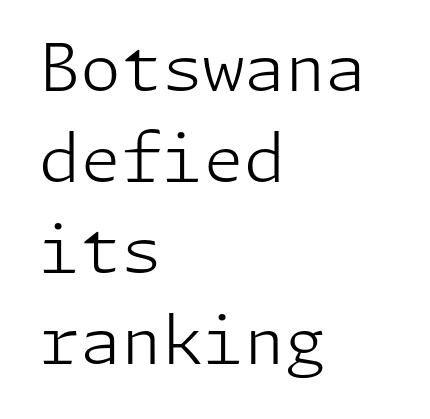
Clear beneath every line of the passage. A classic flush-left, rag-right setting is used for this passage. Compared with typical paragraphs, the rows here are spaced about the same. Tracking here is standard; glyphs follow each other at the usual distance.
